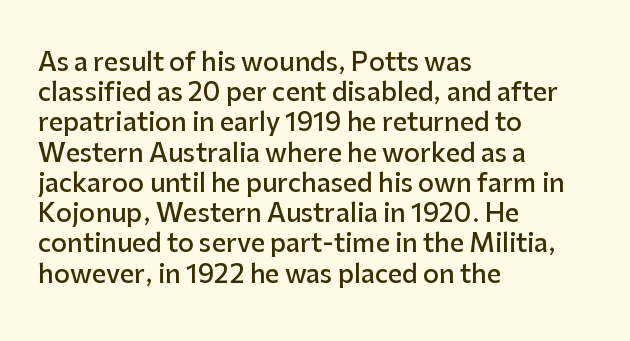
The image shows 25 px text type, upright; set left-aligned, line spacing 1.21x, normal letter spacing, not underlined.
